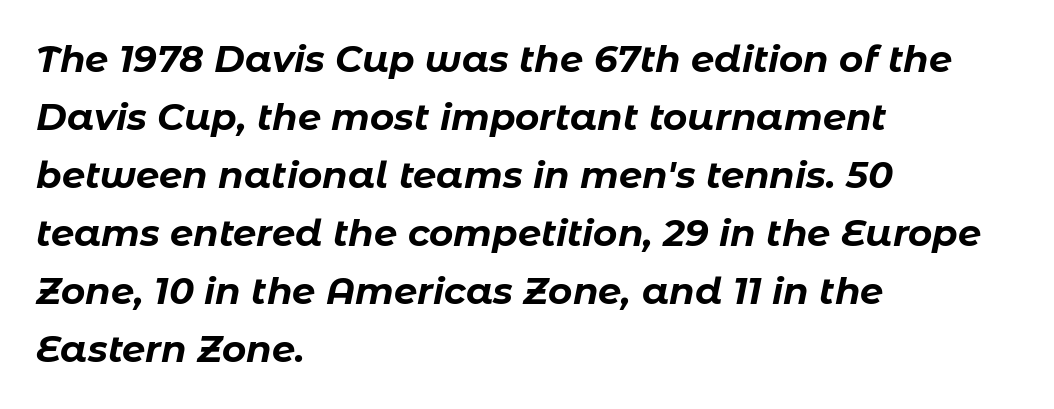
Character widths vary here, with narrow letters taking less room than wide ones. Heavy, bold letterforms. Alignment: flush left. Students, observe: this is what conventionally led text looks like.
